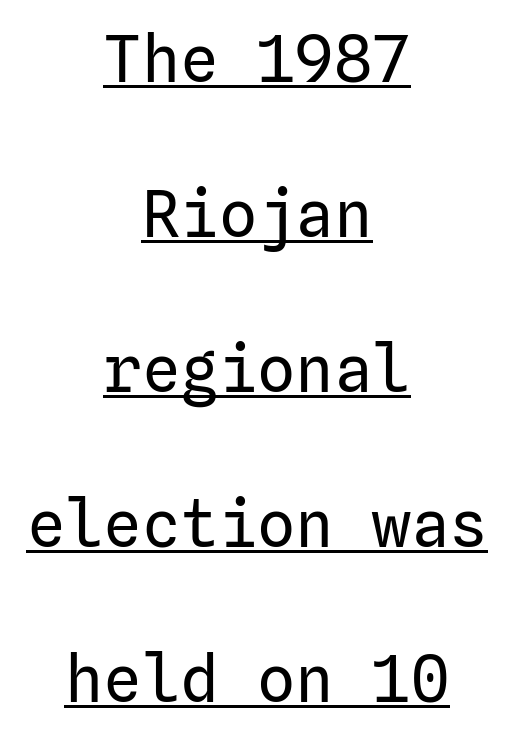
The letters stand straight up with perfectly vertical stems. Note: no serifs on the glyphs. If you measured baseline to baseline, you'd find a long distance. The lines are quadded center.
